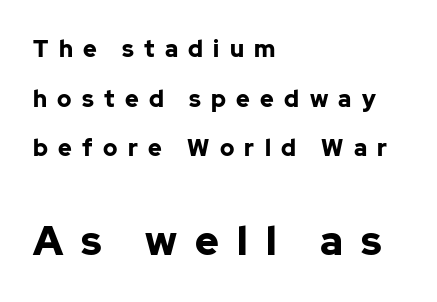
The image shows 40 px bold sans-serif type, upright; set left-aligned, loose line spacing (2.16x), unusually wide letter spacing (+0.45 em), not underlined; the second (bottom) block is 1.74x larger; low stroke contrast and a medium x-height.
